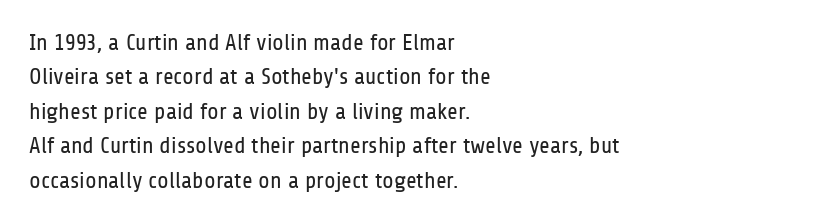
{"italic": "no", "bold": "no", "underline": "no", "align": "left", "line_spacing": "normal", "line_spacing_ratio": 1.5, "letter_spacing": "normal", "letter_spacing_em": 0.0, "glyph_px": 23}
